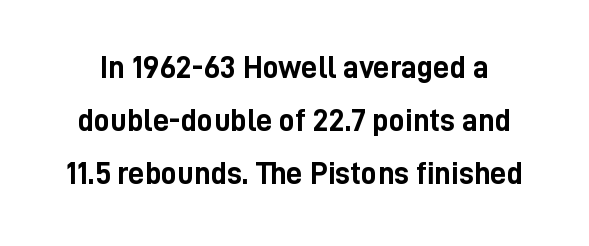
Compared with an ordinary text face, these strokes are far heavier — a full bold. These lines keep a tight, regular rhythm from letter to letter. The passage shown is not underscored anywhere. Vertical spacing — default.
